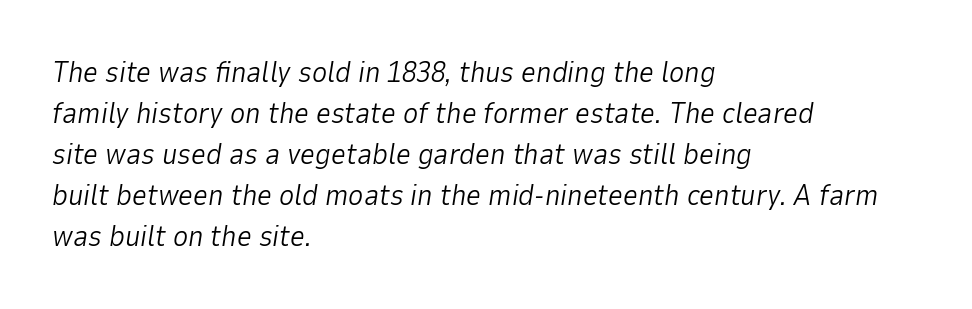
{"italic": "yes", "lean": "right", "slant_degrees": 9, "bold": "no", "weight": "light", "width": "normal", "stroke_contrast": "low", "x_height": "medium", "monospaced": "no", "underline": "no", "align": "left", "line_spacing": "normal", "line_spacing_ratio": 1.41, "letter_spacing": "normal", "letter_spacing_em": 0.0, "glyph_px": 29}
